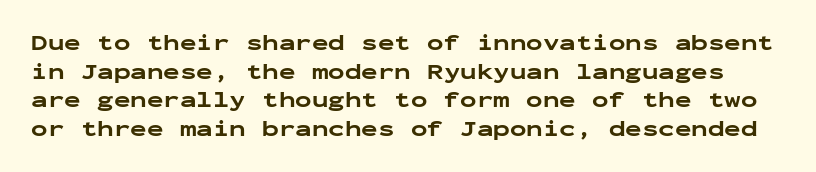
The space directly below the letters is spotless. These lines were composed using upright roman letters. The letters sit at their default tracking, neither squeezed nor spread. The font is running at its bold setting. Each new line begins a customary step beneath the previous one.
